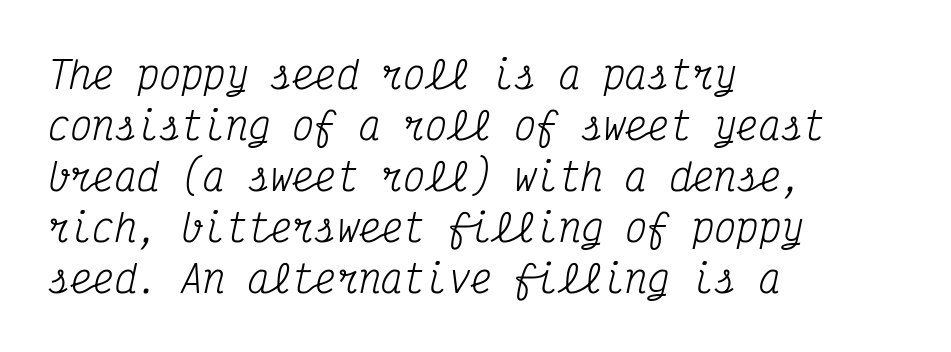
The image shows 37 px regular-weight, condensed serif type, italic (leaning right), monospaced; set left-aligned, normal line spacing (1.38x), normal letter spacing, not underlined; medium stroke contrast and a medium x-height.
